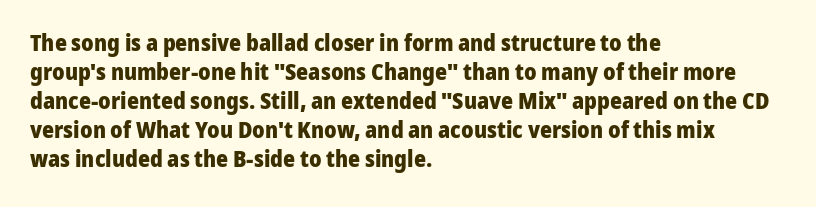
The typography opts for an upright posture over an oblique one. What weight is shown? A full bold with thick strokes. How would I describe the line gaps? Plain and ordinary. Each line starts at the same left margin while the right side varies.
